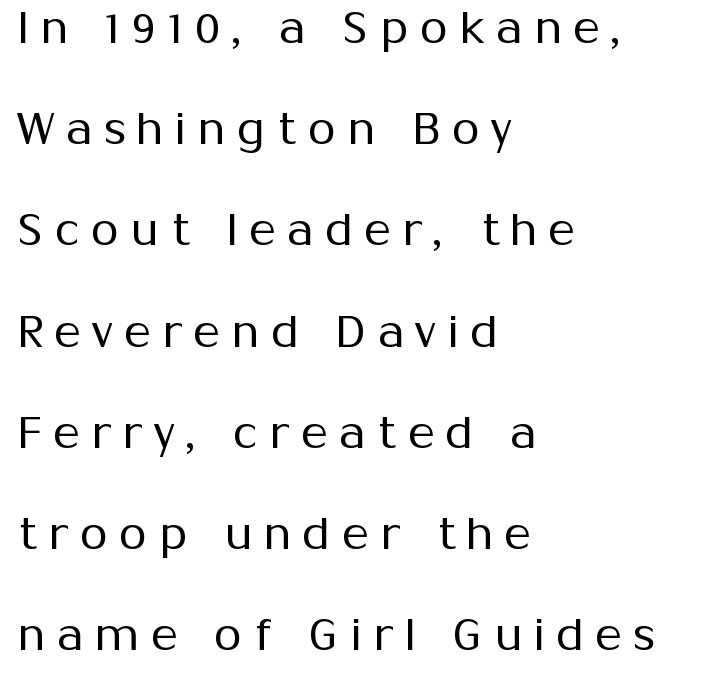
A sans-serif font was chosen for this passage. The space between consecutive lines is lavish. Posture: vertical. Summary of weight: not heavy and not bold. In terms of letterspacing, this is a distinctly airy, spread setting. Proportional: the letters do not fall into vertical columns.
